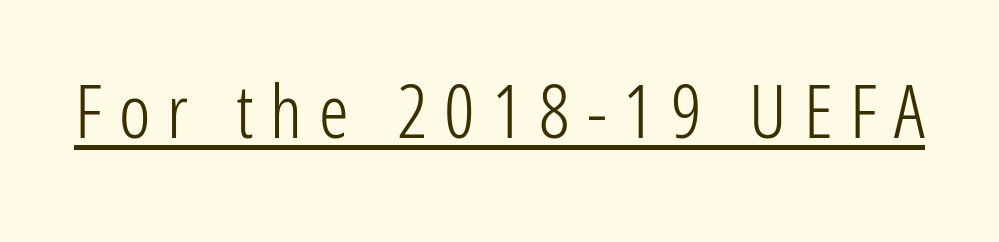
{"serif": "no", "italic": "no", "bold": "no", "weight": "light", "width": "condensed", "stroke_contrast": "low", "x_height": "medium", "monospaced": "no", "underline": "yes", "letter_spacing": "wide", "letter_spacing_em": 0.23, "glyph_px": 74}
